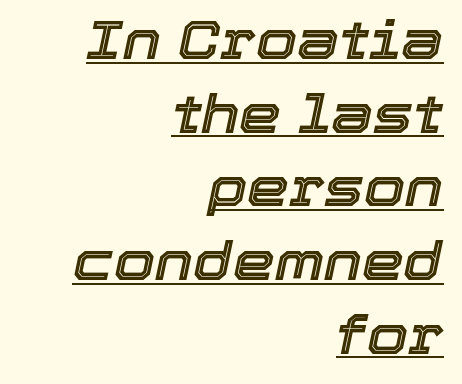
Leading: standard. This sample has the flowing, uneven cadence of proportional lettering. This is underlined copy, the kind a proofreader might mark for attention. This sample uses plain, unmodified letter spacing. Visually the block forms a straight wall on the right and a jagged coastline on the left.
